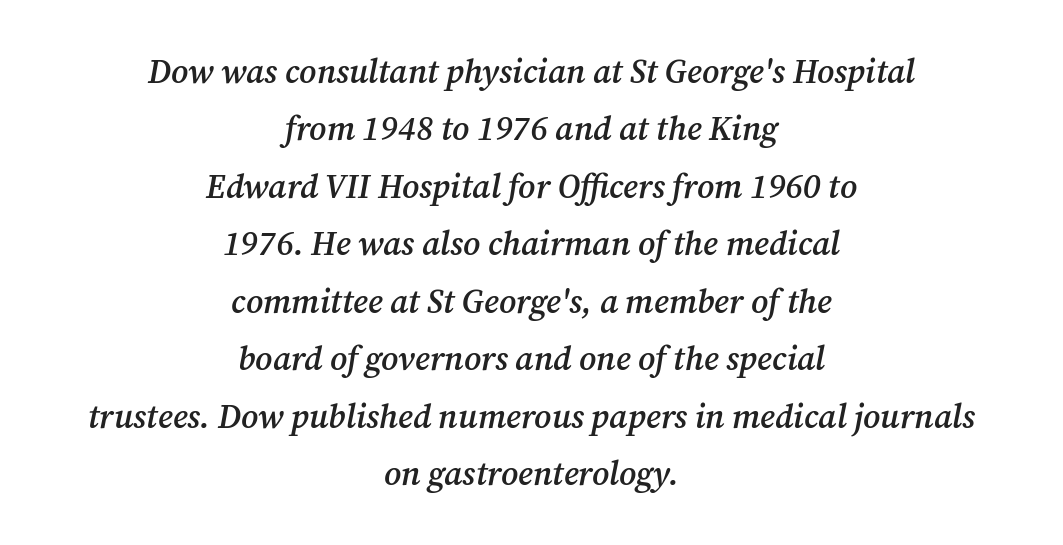
Q: Is the text bold? A: Semi-bold.
Q: Is the text italic (slanted)? A: Yes, it leans right by about 12 degrees.
Q: Is the typeface a serif or a sans-serif typeface? A: Serif.
Q: Is the text underlined? A: No.
Q: How is the paragraph aligned? A: Centered.
Q: Is the spacing between letters normal or unusually wide? A: Normal.
Q: Width (condensed, normal, or wide)? A: Normal.
Q: Stroke contrast? A: Medium.
Q: x-height? A: Medium.
Q: Monospaced? A: No.
